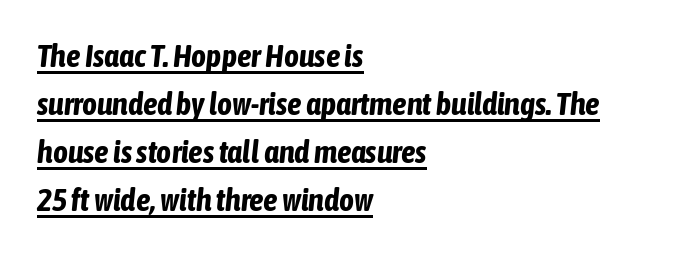
{"italic": "yes", "lean": "right", "slant_degrees": 6, "bold": "yes", "weight": "bold", "width": "condensed", "stroke_contrast": "low", "x_height": "medium", "monospaced": "no", "underline": "yes", "align": "left", "line_spacing": "normal", "line_spacing_ratio": 1.5, "letter_spacing": "normal", "letter_spacing_em": 0.0, "glyph_px": 32}
